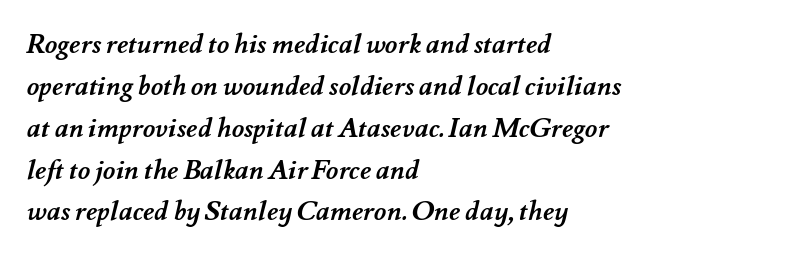
The image shows 27 px bold type; set left-aligned, normal line spacing (1.55x), normal letter spacing, not underlined.
